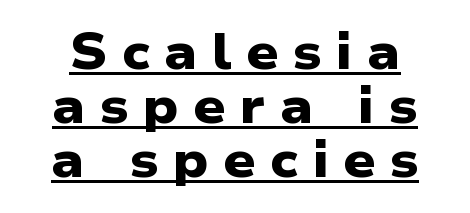
The image shows 50 px heavy, wide sans-serif type; set centered, tight line spacing (1.08x), unusually wide letter spacing (+0.29 em), underlined; low stroke contrast and a medium x-height.
